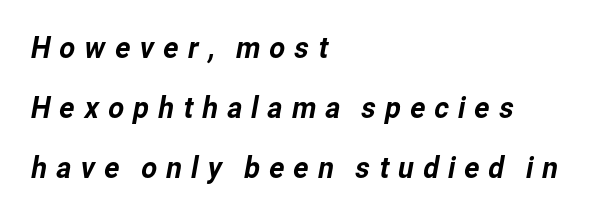
The image shows 31 px sans-serif type; set left-aligned, loose line spacing (1.93x), unusually wide letter spacing (+0.24 em), not underlined; low stroke contrast and a medium x-height.
